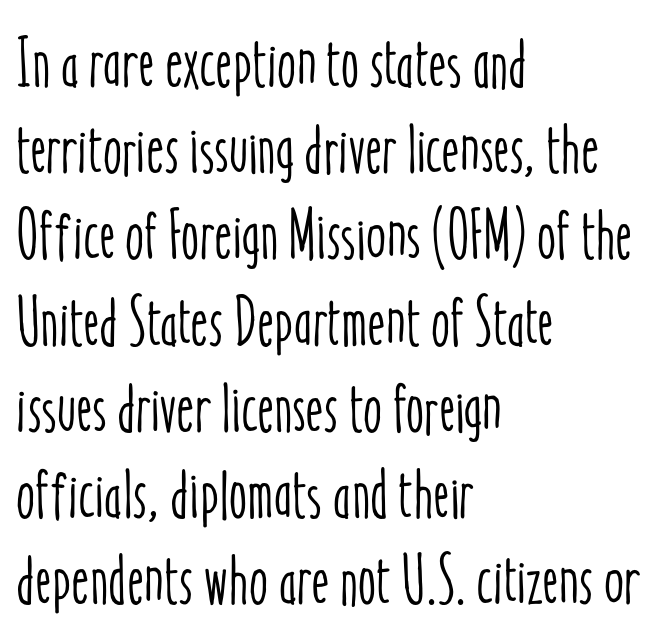
The image shows 69 px condensed type, upright; set left-aligned, normal line spacing (1.25x), normal letter spacing, not underlined; low stroke contrast and a medium x-height.
